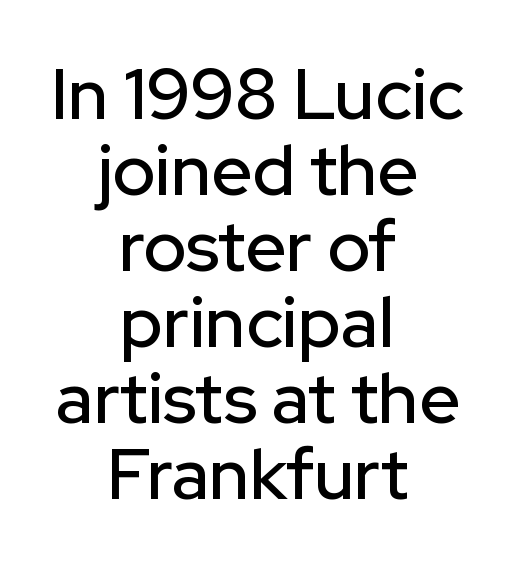
Q: Is the text italic (slanted)? A: No, it is upright.
Q: Is the typeface a serif or a sans-serif typeface? A: Sans-serif.
Q: Is the text underlined? A: No.
Q: How is the paragraph aligned? A: Centered.
Q: Is the spacing between letters normal or unusually wide? A: Normal.
Q: Is the spacing between lines tight, normal or loose? A: Tight.
Q: Width (condensed, normal, or wide)? A: Normal.
Q: Stroke contrast? A: Low.
Q: x-height? A: Medium.
Q: Monospaced? A: No.
